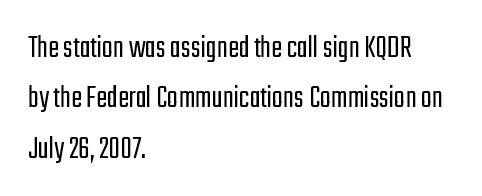
{"serif": "no", "italic": "no", "bold": "no", "weight": "light", "width": "condensed", "stroke_contrast": "low", "x_height": "medium", "monospaced": "no", "underline": "no", "align": "left", "line_spacing": "normal", "line_spacing_ratio": 1.53, "letter_spacing": "normal", "letter_spacing_em": 0.0, "glyph_px": 33}
